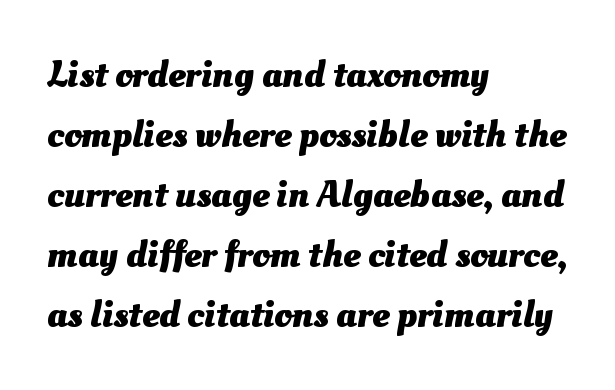
Q: Is the text bold? A: Yes.
Q: Is the text underlined? A: No.
Q: How is the paragraph aligned? A: Left-aligned.
Q: Is the spacing between letters normal or unusually wide? A: Normal.
Q: Is the spacing between lines tight, normal or loose? A: Normal.
Q: Width (condensed, normal, or wide)? A: Normal.
Q: Stroke contrast? A: Medium.
Q: x-height? A: Small.
Q: Monospaced? A: No.
